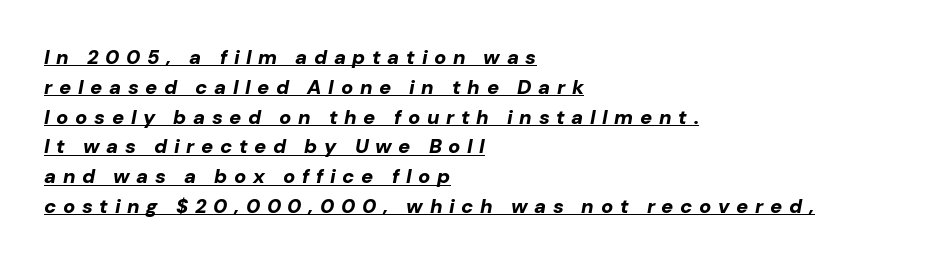
The image shows 20 px bold type, italic (leaning right); set left-aligned, normal line spacing (1.49x), unusually wide letter spacing (+0.33 em), underlined.
